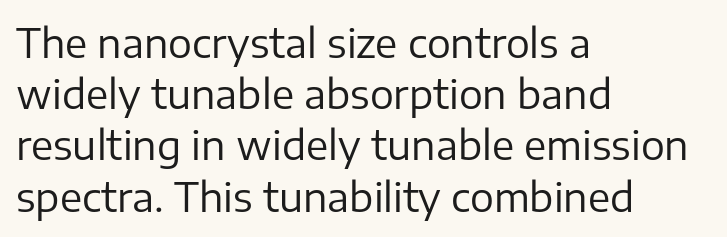
The image shows 40 px regular-weight sans-serif type, upright; set left-aligned, normal line spacing (1.28x), normal letter spacing, not underlined; low stroke contrast and a medium x-height.
